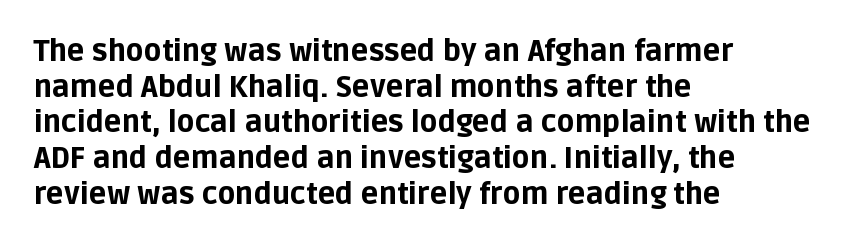
{"serif": "no", "italic": "no", "bold": "yes", "weight": "bold", "width": "normal", "stroke_contrast": "low", "x_height": "large", "monospaced": "no", "underline": "no", "align": "left", "line_spacing_ratio": 1.23, "letter_spacing": "normal", "letter_spacing_em": 0.0, "glyph_px": 29}
